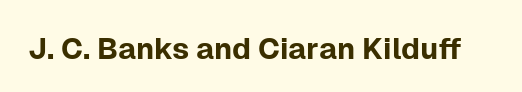
Rendered with straight, roman letterforms. Clear beneath every line of the passage. Short note: letters normally spaced. The letters advance in unequal steps, a hallmark of proportional type.
